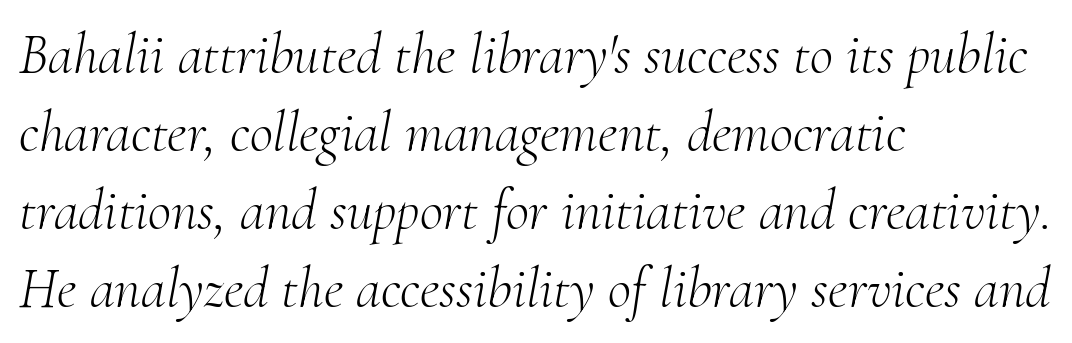
The image shows 57 px light serif type, italic (leaning right); set left-aligned, normal line spacing (1.37x), normal letter spacing, not underlined; medium stroke contrast and a small x-height.
